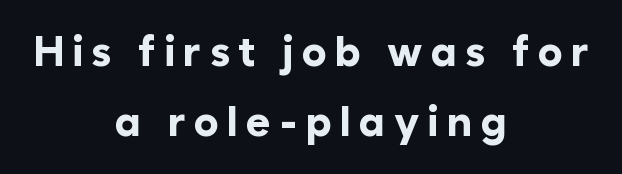
The image shows 42 px bold sans-serif type, upright; set centered, normal line spacing (1.67x), not underlined; low stroke contrast and a medium x-height.
